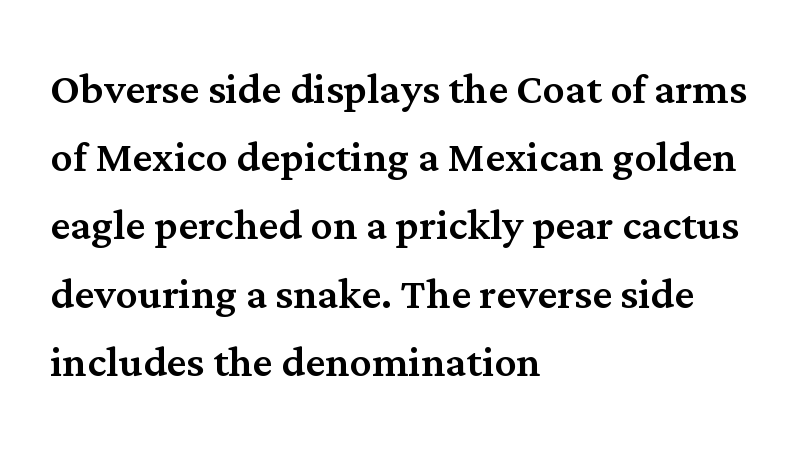
The image shows 55 px serif type, upright; set left-aligned, line spacing 1.24x, normal letter spacing, not underlined; medium stroke contrast and a medium x-height.
